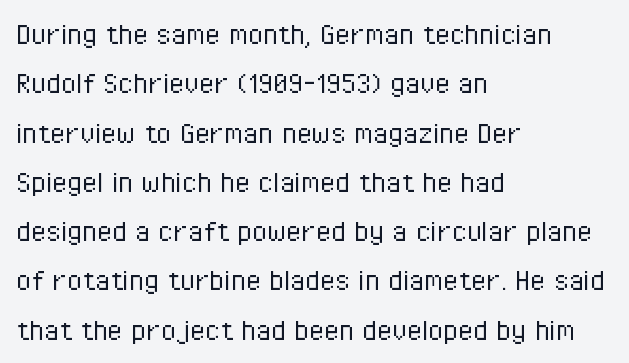
The typesetter chose a ragged-right arrangement here. Line spacing here is normal. The foot of each line stays bare and open. Is the letter spacing exaggerated? No — it looks like the ordinary default. Posture: vertical.
